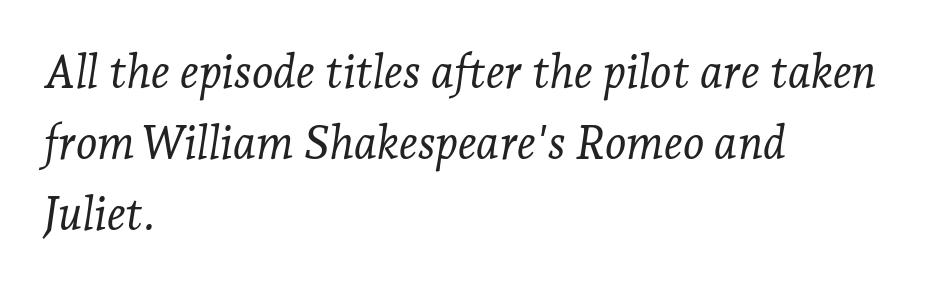
Stroke terminals: seriffed. Looks like regular typesetting: each glyph gets only the width it needs. Inter-character spacing is left at the font's built-in metrics. Compared with ordinary roman type, these characters are visibly tilted. Line beginnings align vertically; line endings do not. Descenders are the only things crossing below the line.
